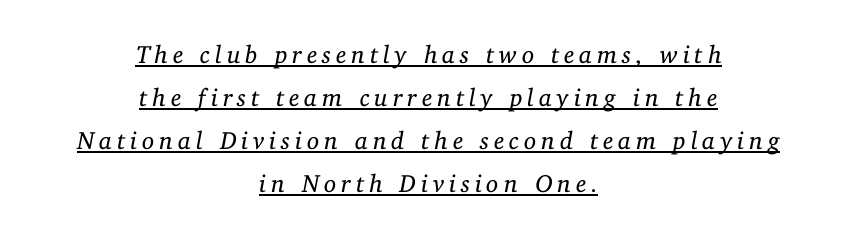
Line starts and ends both wander, symmetrically. Does the lettering tilt? It does — this is italic. Heft: none added — not bold. The words here are underlined.
